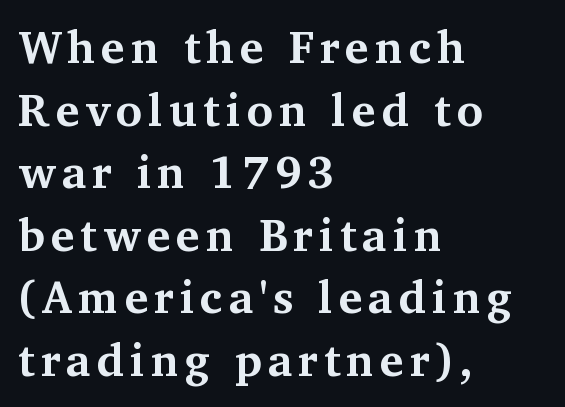
The designer went with a serif here, giving each stem small feet. The ragged edge is on the right, which tells us the setting is flush left. This block has exactly the height ordinary leading produces. Lines of text with bare space underneath. Spacing verdict: proportional, widths tailored to each character. The font is running at its bold setting.
